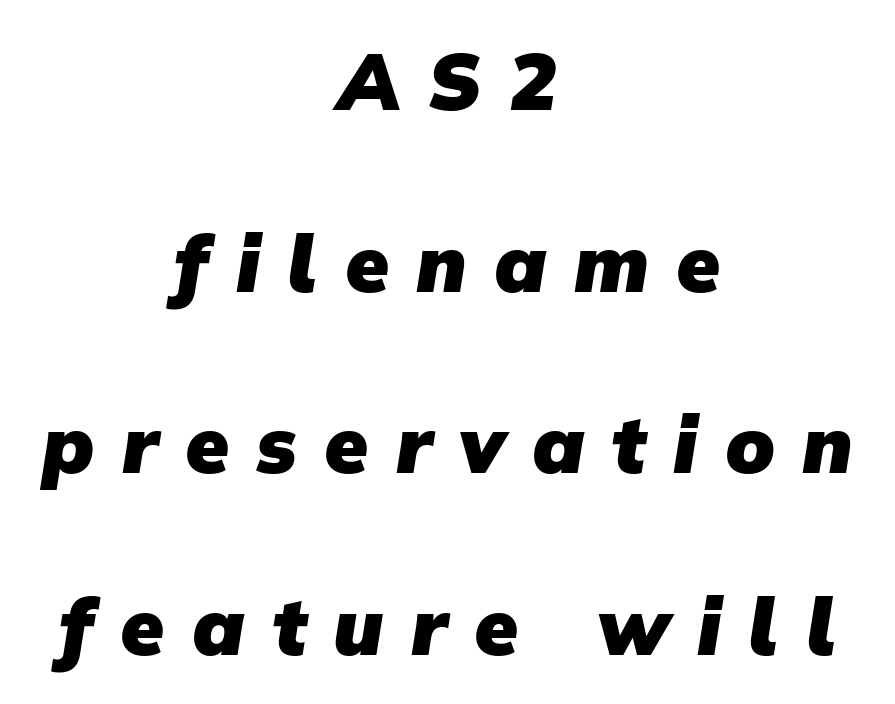
Strokes here are thick enough to call this a true bold. The paragraph has two soft edges and a firm central axis. Note the varied advance widths — an 'i' is clearly narrower than an 'm'. Each word looks stretched out because of the extra space between its letters. The string is rendered with underlining switched off. In terms of letterform style, serifs are entirely absent.
